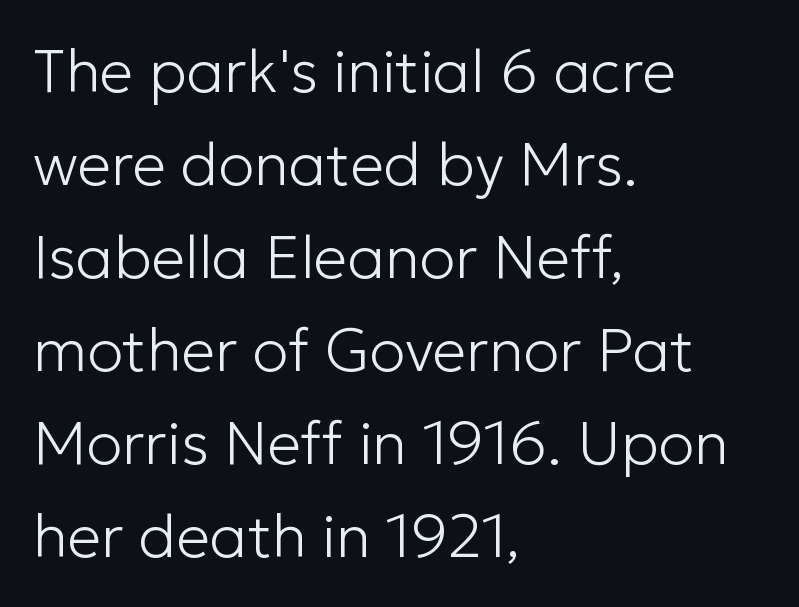
{"serif": "no", "italic": "no", "bold": "no", "weight": "light", "width": "normal", "stroke_contrast": "low", "x_height": "medium", "monospaced": "no", "underline": "no", "align": "left", "line_spacing": "normal", "line_spacing_ratio": 1.55, "letter_spacing": "normal", "letter_spacing_em": 0.0, "glyph_px": 60}
